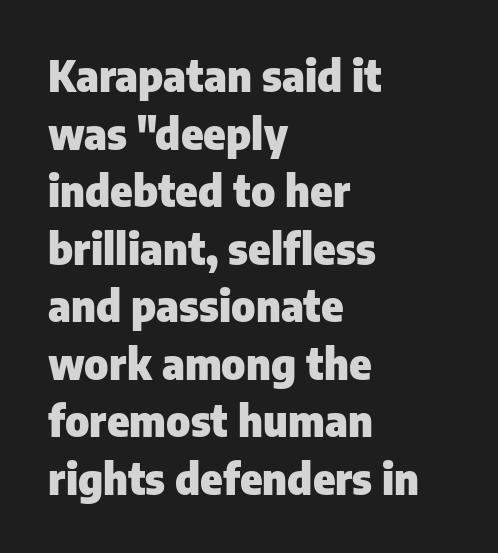
Q: Is the text bold? A: Yes.
Q: Is the text italic (slanted)? A: No, it is upright.
Q: Is the typeface a serif or a sans-serif typeface? A: Sans-serif.
Q: Is the text underlined? A: No.
Q: How is the paragraph aligned? A: Left-aligned.
Q: Is the spacing between letters normal or unusually wide? A: Normal.
Q: Is the spacing between lines tight, normal or loose? A: Normal.
Q: Width (condensed, normal, or wide)? A: Normal.
Q: Stroke contrast? A: Low.
Q: x-height? A: Medium.
Q: Monospaced? A: No.
